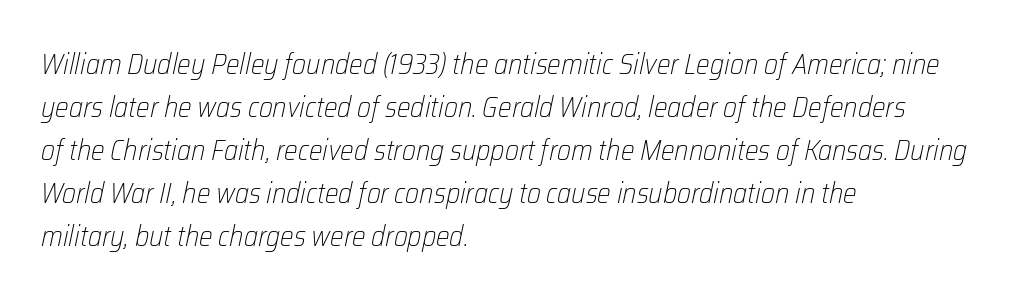
Bold? No — there's no thickening of the strokes. The rendering uses natural spacing where letterforms have individual widths. The baseline area is clear. Leftover space on each line is placed entirely after the last word.
